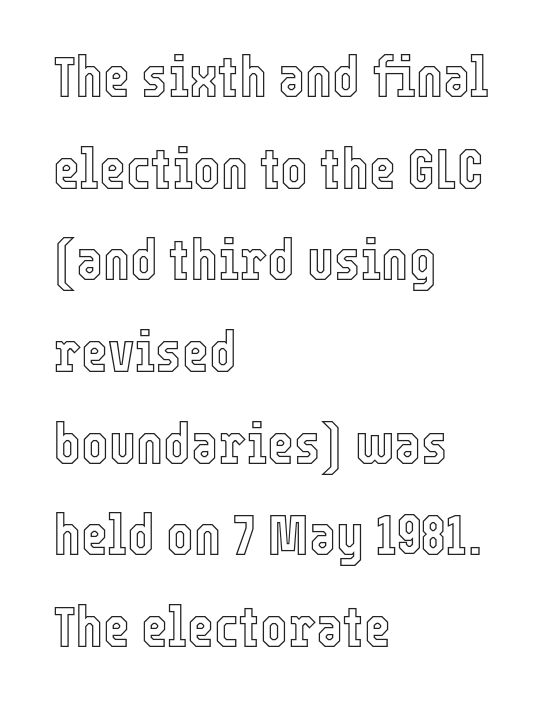
Quick note: interline space is typical. Spacing verdict: proportional, widths tailored to each character. No italicization has been applied; the sample stays upright. Descenders hang freely into open space. Characters follow at the spacing the type designer built in. Alignment: flush left.
